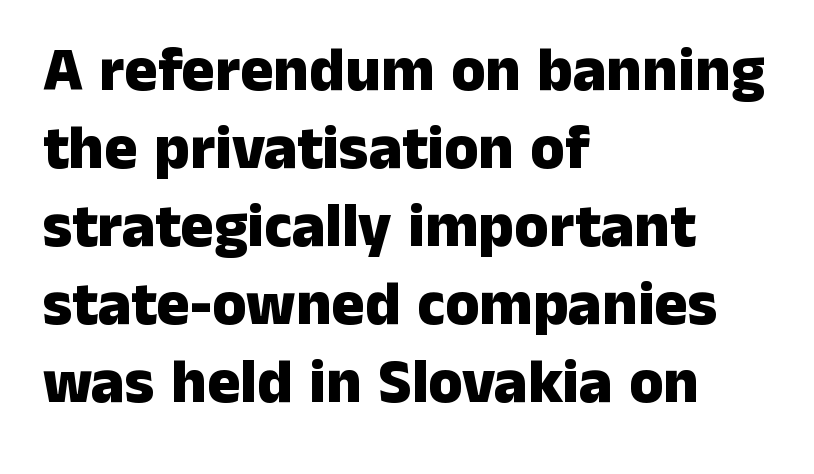
{"serif": "no", "italic": "no", "bold": "yes", "weight": "heavy", "width": "normal", "stroke_contrast": "low", "x_height": "medium", "monospaced": "no", "underline": "no", "align": "left", "line_spacing": "normal", "line_spacing_ratio": 1.26, "letter_spacing": "normal", "letter_spacing_em": 0.0, "glyph_px": 62}
